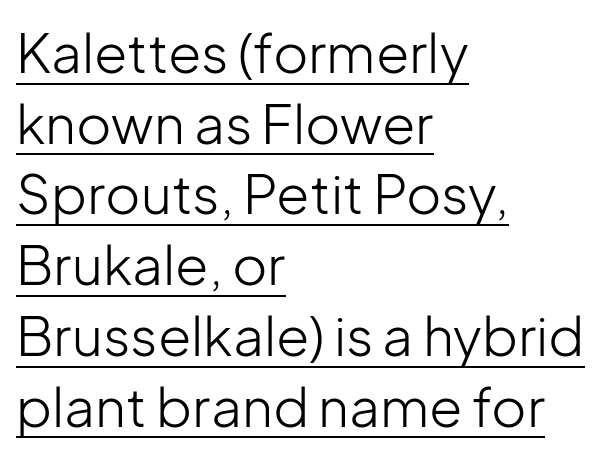
Q: Is the text bold? A: No.
Q: Is the text italic (slanted)? A: No, it is upright.
Q: Is the typeface a serif or a sans-serif typeface? A: Sans-serif.
Q: Is the text underlined? A: Yes.
Q: How is the paragraph aligned? A: Left-aligned.
Q: Is the spacing between letters normal or unusually wide? A: Normal.
Q: Is the spacing between lines tight, normal or loose? A: Normal.
Q: Width (condensed, normal, or wide)? A: Normal.
Q: Stroke contrast? A: Low.
Q: x-height? A: Medium.
Q: Monospaced? A: No.
